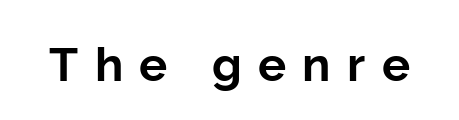
{"serif": "no", "italic": "no", "bold": "yes", "weight": "bold", "width": "normal", "stroke_contrast": "low", "x_height": "medium", "monospaced": "no", "underline": "no", "letter_spacing": "wide", "letter_spacing_em": 0.35, "glyph_px": 47}
